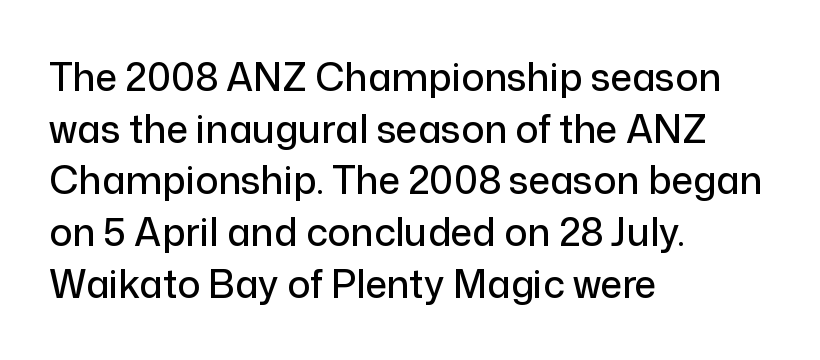
Q: Is the text italic (slanted)? A: No, it is upright.
Q: Is the typeface a serif or a sans-serif typeface? A: Sans-serif.
Q: Is the text underlined? A: No.
Q: How is the paragraph aligned? A: Left-aligned.
Q: Is the spacing between letters normal or unusually wide? A: Normal.
Q: Is the spacing between lines tight, normal or loose? A: Normal.
Q: Width (condensed, normal, or wide)? A: Normal.
Q: Stroke contrast? A: Low.
Q: x-height? A: Medium.
Q: Monospaced? A: No.
